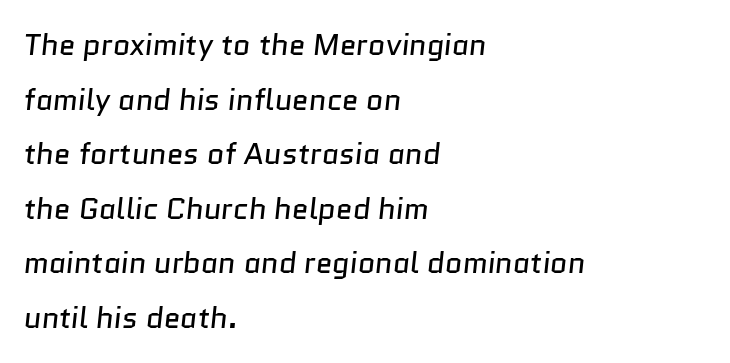
The image shows 30 px regular-weight sans-serif type; set left-aligned, line spacing 1.82x, normal letter spacing, not underlined; low stroke contrast and a medium x-height.
